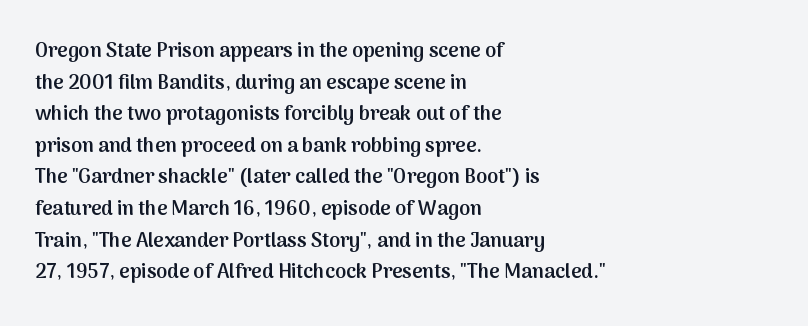
Q: Is the text bold? A: Semi-bold.
Q: Is the text italic (slanted)? A: No, it is upright.
Q: Is the text underlined? A: No.
Q: How is the paragraph aligned? A: Left-aligned.
Q: Is the spacing between letters normal or unusually wide? A: Normal.
Q: Is the spacing between lines tight, normal or loose? A: Normal.
